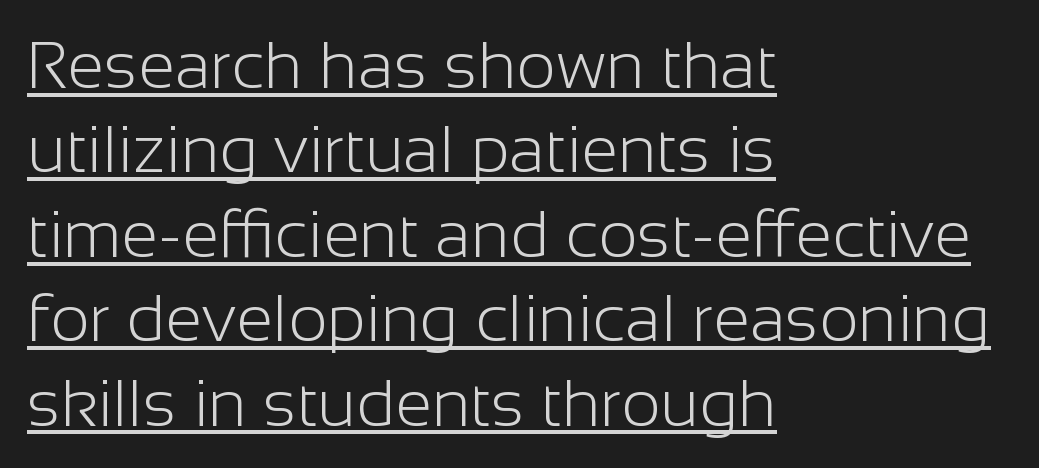
Q: Is the text bold? A: No.
Q: Is the text italic (slanted)? A: No, it is upright.
Q: Is the typeface a serif or a sans-serif typeface? A: Sans-serif.
Q: Is the text underlined? A: Yes.
Q: How is the paragraph aligned? A: Left-aligned.
Q: Is the spacing between letters normal or unusually wide? A: Normal.
Q: Is the spacing between lines tight, normal or loose? A: Normal.
Q: Width (condensed, normal, or wide)? A: Normal.
Q: Stroke contrast? A: Low.
Q: x-height? A: Medium.
Q: Monospaced? A: No.
